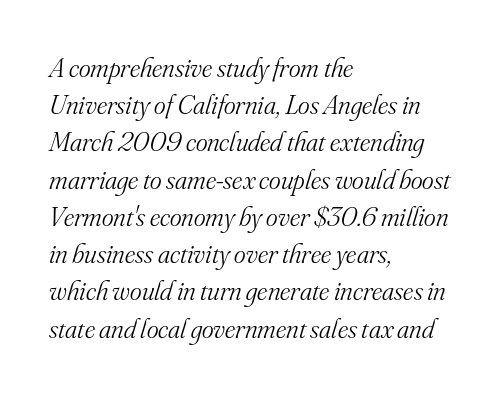
The text block is weighted toward the left margin, trailing off unevenly rightward. In terms of leading, this rendering sits right in the middle. This sample uses a serif face. Is the type heavy? It reads as light-to-regular instead. Varying glyph widths throughout — classic text-font behaviour.
